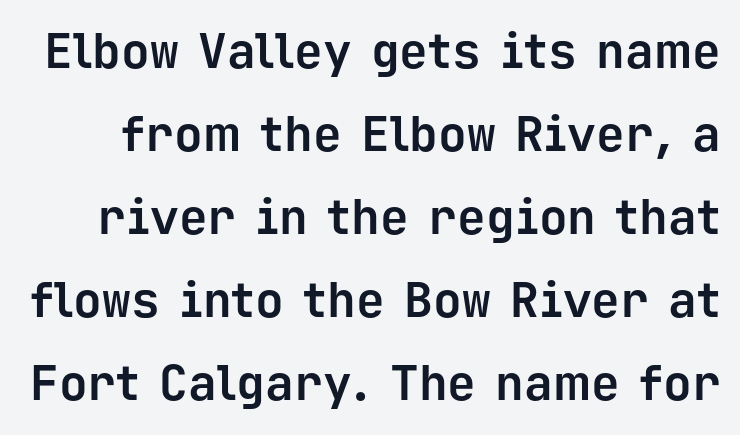
Q: Is the text bold? A: Yes.
Q: Is the text italic (slanted)? A: No, it is upright.
Q: Is the typeface a serif or a sans-serif typeface? A: Sans-serif.
Q: Is the text underlined? A: No.
Q: Is the spacing between letters normal or unusually wide? A: Normal.
Q: Width (condensed, normal, or wide)? A: Normal.
Q: Stroke contrast? A: Low.
Q: x-height? A: Medium.
Q: Monospaced? A: Yes.
